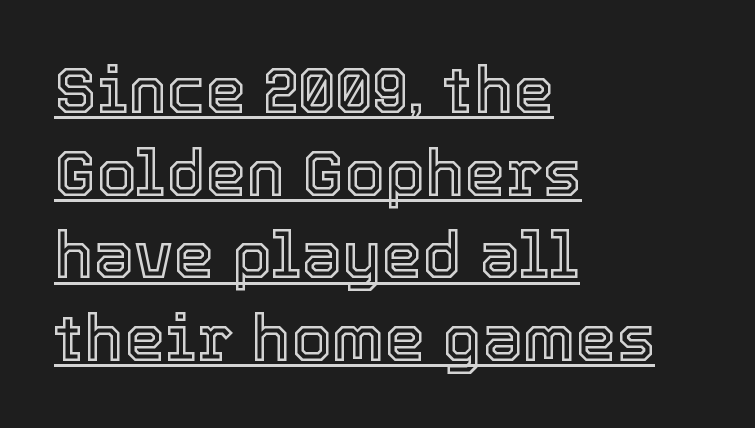
The image shows 65 px text type, upright; set left-aligned, normal line spacing (1.27x), normal letter spacing, underlined; a medium x-height.
